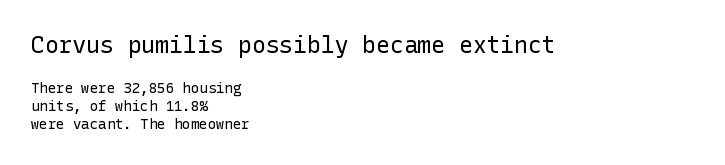
{"italic": "no", "bold": "no", "underline": "no", "align": "left", "line_spacing": "normal", "line_spacing_ratio": 1.29, "letter_spacing": "normal", "letter_spacing_em": 0.0, "larger_block": "first", "size_ratio": 1.64, "glyph_px": 23}
